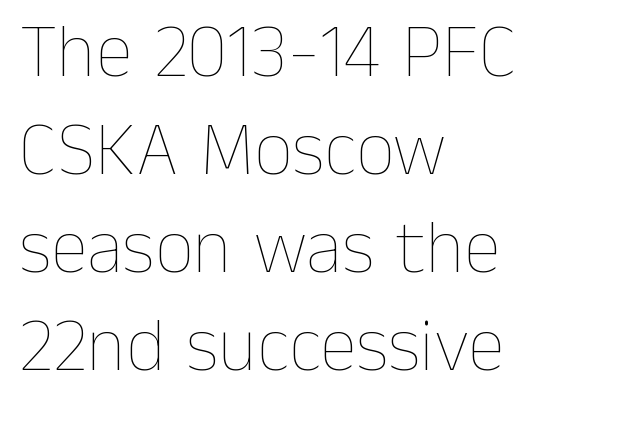
{"italic": "no", "bold": "no", "weight": "thin", "width": "normal", "stroke_contrast": "low", "x_height": "medium", "monospaced": "no", "underline": "no", "align": "left", "line_spacing": "normal", "line_spacing_ratio": 1.29, "letter_spacing": "normal", "letter_spacing_em": 0.0, "glyph_px": 76}
